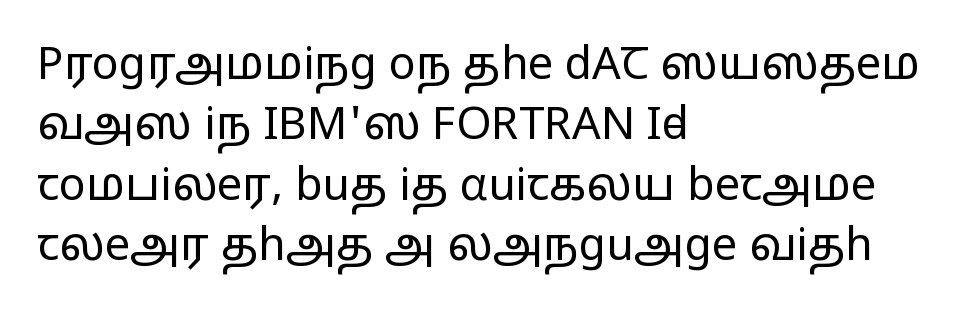
The face looks like a standard text weight, possibly lighter. A bare baseline throughout the passage. You could call the tracking neutral — neither tight nor loose. The font's upright variant was chosen for this text.
